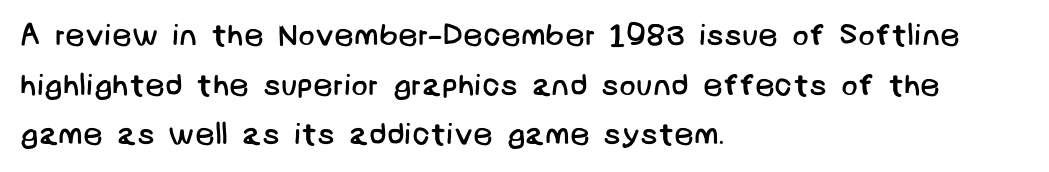
The image shows 31 px regular-weight sans-serif type; set left-aligned, normal line spacing (1.6x), normal letter spacing, not underlined; low stroke contrast and a large x-height.
